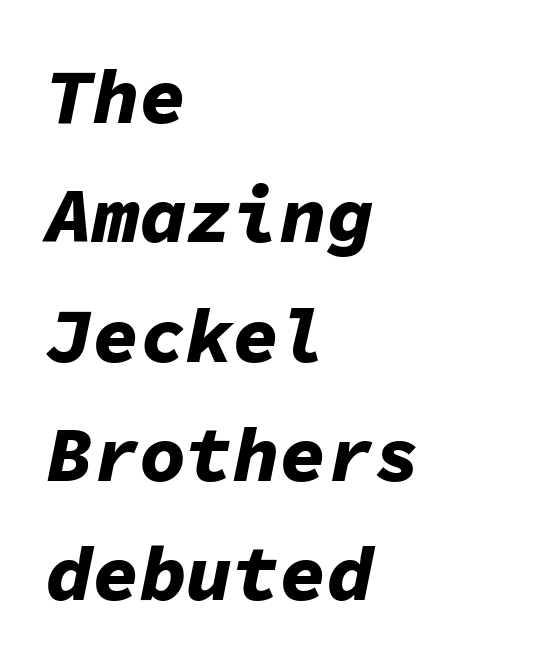
Stroke thickness is high; the sample reads as a true bold. This rendering leaves character spacing at its baseline value. The rendering uses a moderate line-height, typical for paragraphs. Typeset ragged right — the left edge is the straight one. The string is rendered with underlining switched off.
